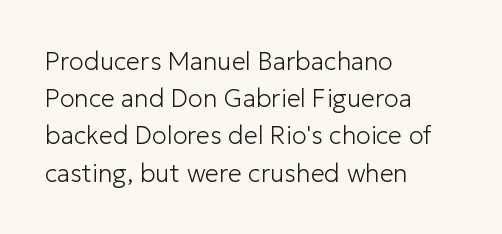
Q: Is the text bold? A: No.
Q: Is the text italic (slanted)? A: No, it is upright.
Q: Is the text underlined? A: No.
Q: How is the paragraph aligned? A: Left-aligned.
Q: Is the spacing between letters normal or unusually wide? A: Normal.
Q: Is the spacing between lines tight, normal or loose? A: Normal.
